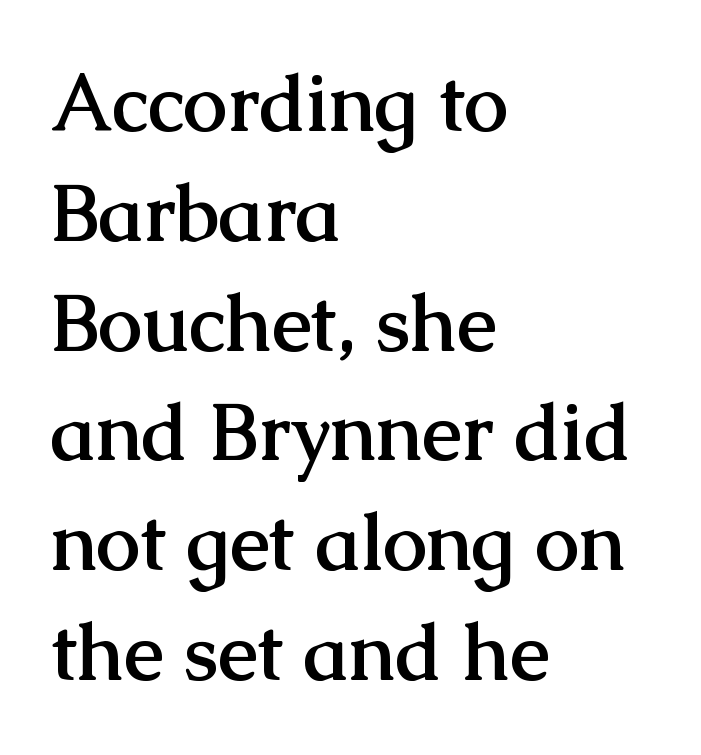
Interline gaps are of average width in this sample. Line beginnings align vertically; line endings do not. Spacing verdict: proportional, widths tailored to each character. The face used here is rendered with its standard letterfit. No italicization has been applied; the sample stays upright.
